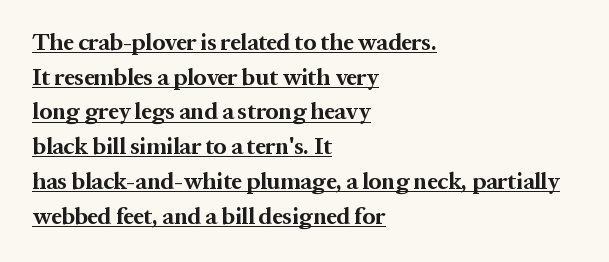
The image shows 23 px bold type, upright; set left-aligned, normal line spacing (1.51x), normal letter spacing, underlined.
